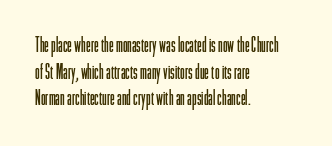
{"italic": "no", "bold": "no", "underline": "no", "align": "left", "line_spacing": "normal", "line_spacing_ratio": 1.27, "letter_spacing": "normal", "letter_spacing_em": 0.0, "glyph_px": 21}
